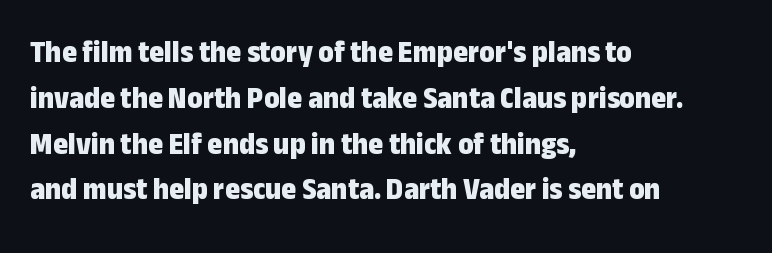
You could not count columns in this text — the font is proportionally spaced. Anything drawn beneath the words? Only blank space. The lettering stays uniformly vertical, giving the passage a roman look. If you drew a ruler down the left edge, every line would touch it. Glyph-to-glyph distance matches everyday printed text.
